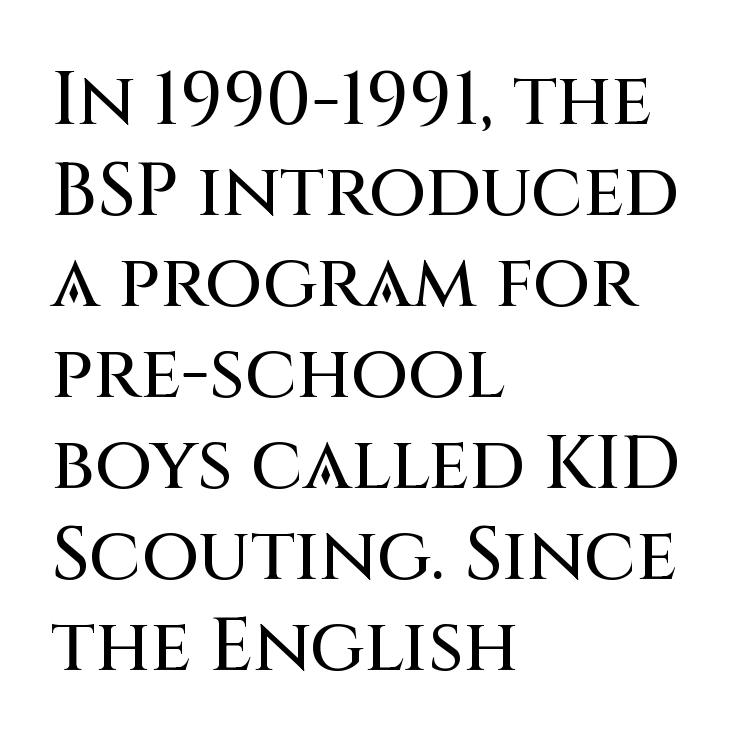
The image shows 74 px sans-serif type, upright; set left-aligned, line spacing 1.23x, normal letter spacing, not underlined; medium stroke contrast and a large x-height.
